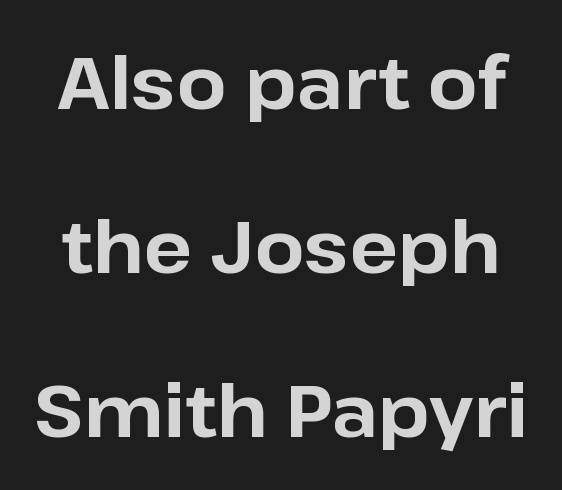
{"serif": "no", "italic": "no", "bold": "yes", "weight": "bold", "width": "normal", "stroke_contrast": "low", "x_height": "medium", "monospaced": "no", "underline": "no", "line_spacing": "loose", "line_spacing_ratio": 2.28, "letter_spacing": "normal", "letter_spacing_em": 0.0, "glyph_px": 72}
